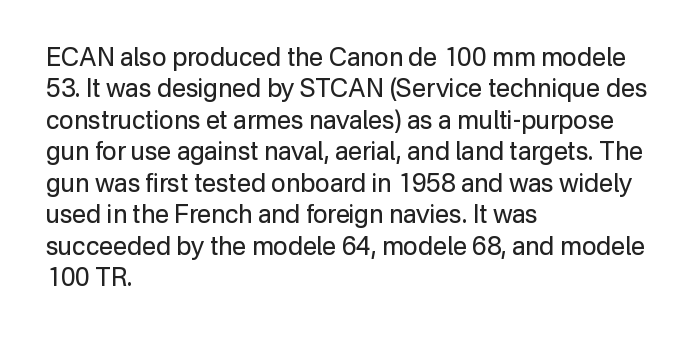
{"italic": "no", "bold": "no", "underline": "no", "align": "left", "line_spacing": "normal", "line_spacing_ratio": 1.26, "letter_spacing": "normal", "letter_spacing_em": 0.0, "glyph_px": 25}
